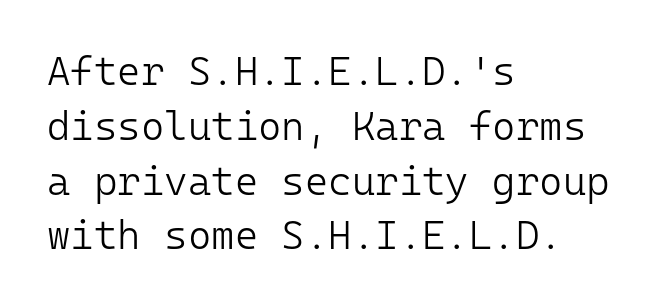
The image shows 40 px light sans-serif type, upright, monospaced; set left-aligned, normal line spacing (1.37x), normal letter spacing, not underlined; low stroke contrast and a medium x-height.
